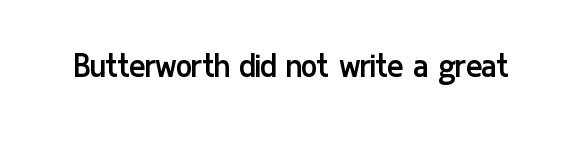
Here the designer chose a conventional face with non-uniform glyph widths. These glyphs show unthickened strokes, regular width or finer. Notice how the stems are strictly vertical — no italics here. You could call the tracking neutral — neither tight nor loose. Descenders are the only things crossing below the line.
